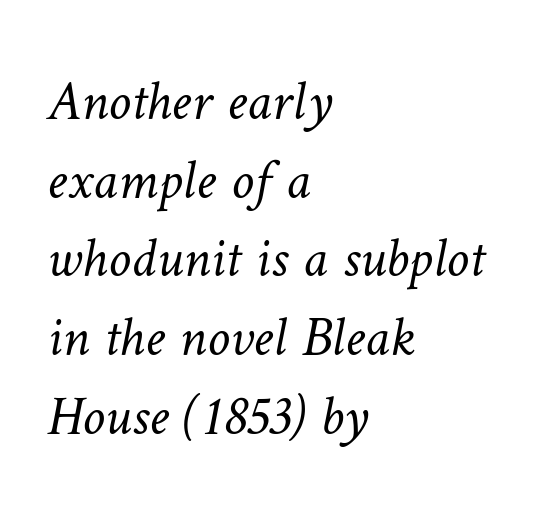
Q: Is the text bold? A: No.
Q: Is the text underlined? A: No.
Q: How is the paragraph aligned? A: Left-aligned.
Q: Is the spacing between letters normal or unusually wide? A: Normal.
Q: Is the spacing between lines tight, normal or loose? A: Normal.
Q: Width (condensed, normal, or wide)? A: Normal.
Q: Stroke contrast? A: Low.
Q: x-height? A: Medium.
Q: Monospaced? A: No.
